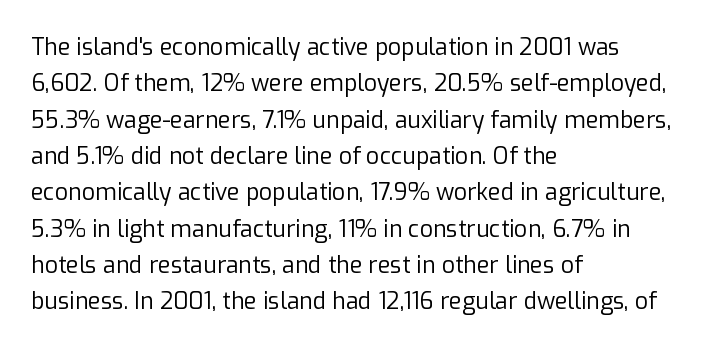
{"italic": "no", "bold": "no", "underline": "no", "align": "left", "line_spacing": "normal", "line_spacing_ratio": 1.58, "letter_spacing": "normal", "letter_spacing_em": 0.0, "glyph_px": 23}
